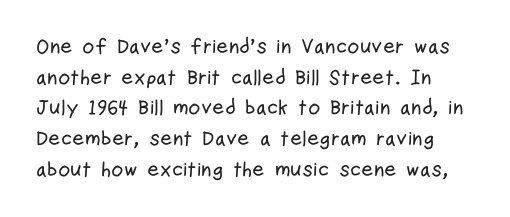
Q: Is the text italic (slanted)? A: No, it is upright.
Q: Is the text underlined? A: No.
Q: Is the spacing between letters normal or unusually wide? A: Normal.
Q: Is the spacing between lines tight, normal or loose? A: Normal.
